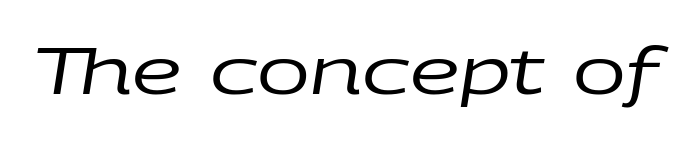
The image shows 63 px regular-weight, wide type, italic (leaning right); set normal letter spacing, not underlined; low stroke contrast and a large x-height.
